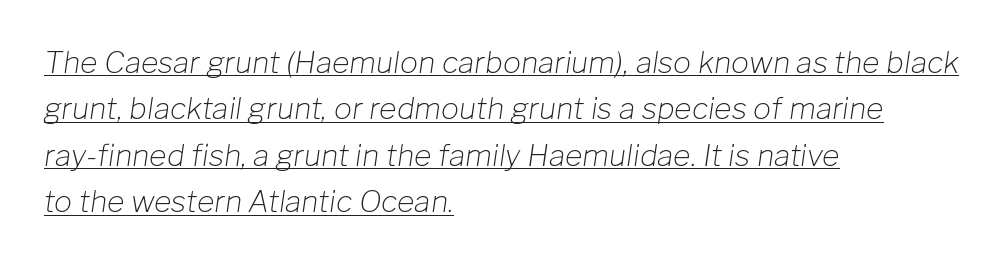
Regular leading. In terms of posture, this sample is oblique. Proportional: the letters do not fall into vertical columns. The words here are underlined. The horizontal fit of the characters is conventional and even. Counters stay open thanks to moderate or lighter strokes.
